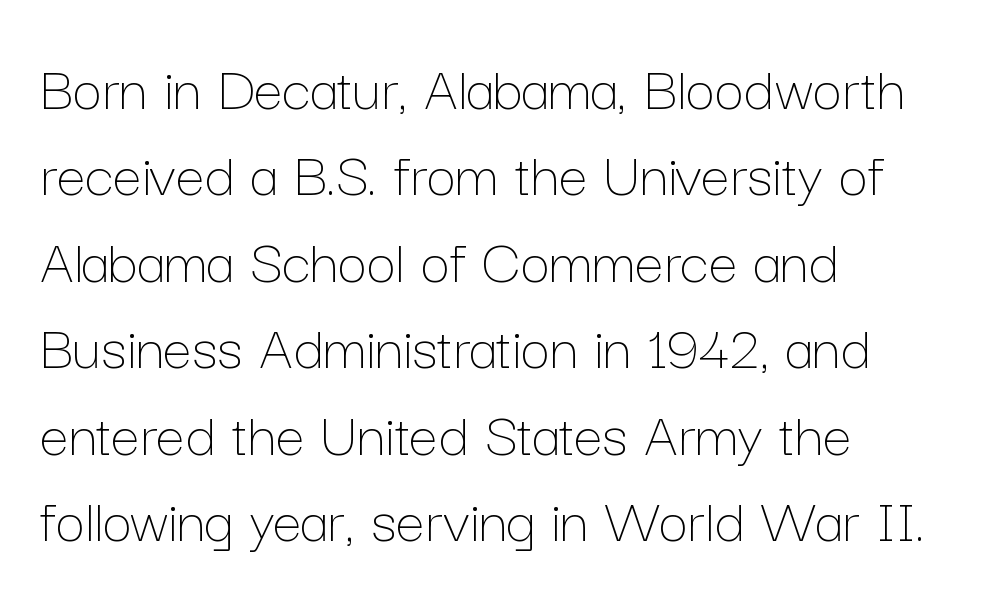
Q: Is the text bold? A: No.
Q: Is the text italic (slanted)? A: No, it is upright.
Q: Is the text underlined? A: No.
Q: How is the paragraph aligned? A: Left-aligned.
Q: Is the spacing between letters normal or unusually wide? A: Normal.
Q: Is the spacing between lines tight, normal or loose? A: Normal.
Q: Width (condensed, normal, or wide)? A: Normal.
Q: Stroke contrast? A: Low.
Q: x-height? A: Medium.
Q: Monospaced? A: No.
